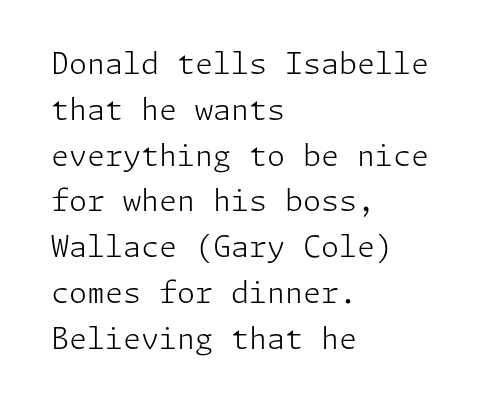
The image shows 29 px light sans-serif type, upright; set left-aligned, normal line spacing (1.58x), normal letter spacing, not underlined; low stroke contrast and a medium x-height.
